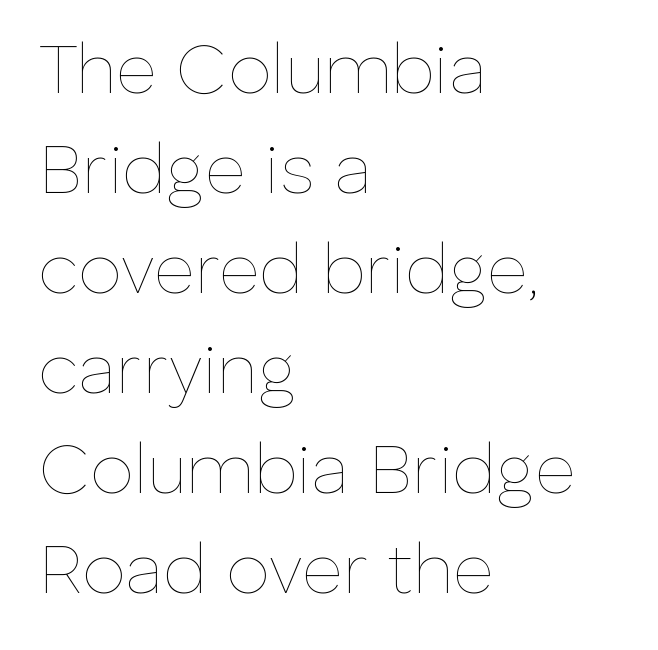
The image shows 70 px thin type, upright; set left-aligned, normal line spacing (1.43x), normal letter spacing, not underlined; low stroke contrast and a medium x-height.
